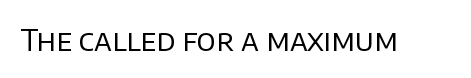
This is not heavy type; no bold has been used. Here the designer chose a conventional face with non-uniform glyph widths. This is roman type, the default non-slanted kind. Classification — sans serif.
